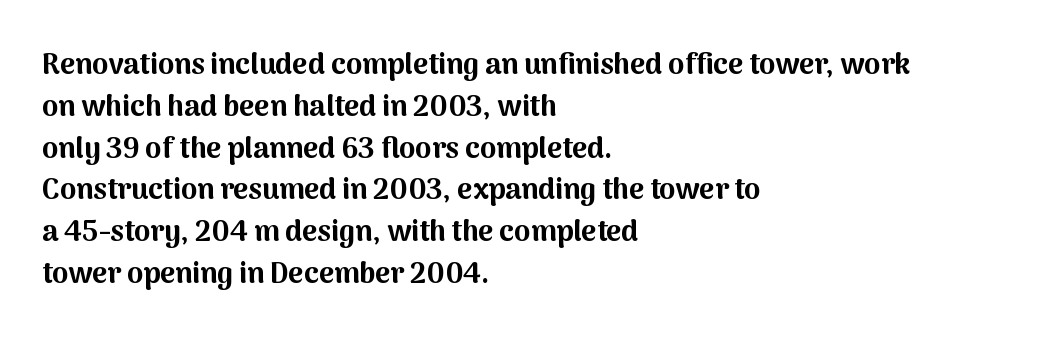
In terms of letterspacing, this is plain default setting. Typesetter's note: full bold, strokes at maximum text heaviness. A student would call this left alignment; a typographer would say flush left, rag right. In terms of letterform style, serifs are entirely absent. Is this a fixed-width face? No — the glyphs have proportional, varying widths.
